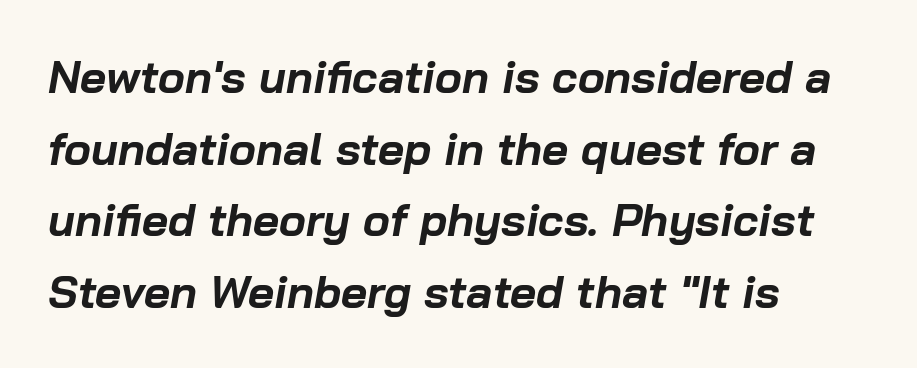
The image shows 45 px bold type, italic (leaning right); set left-aligned, normal line spacing (1.59x), normal letter spacing, not underlined; low stroke contrast and a medium x-height.
